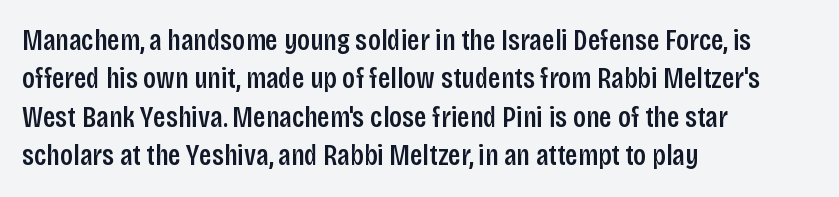
Q: Is the text bold? A: Semi-bold.
Q: Is the text italic (slanted)? A: No, it is upright.
Q: Is the typeface a serif or a sans-serif typeface? A: Sans-serif.
Q: Is the text underlined? A: No.
Q: How is the paragraph aligned? A: Left-aligned.
Q: Is the spacing between letters normal or unusually wide? A: Normal.
Q: Is the spacing between lines tight, normal or loose? A: Normal.
Q: Width (condensed, normal, or wide)? A: Condensed.
Q: Stroke contrast? A: Low.
Q: x-height? A: Large.
Q: Monospaced? A: No.
